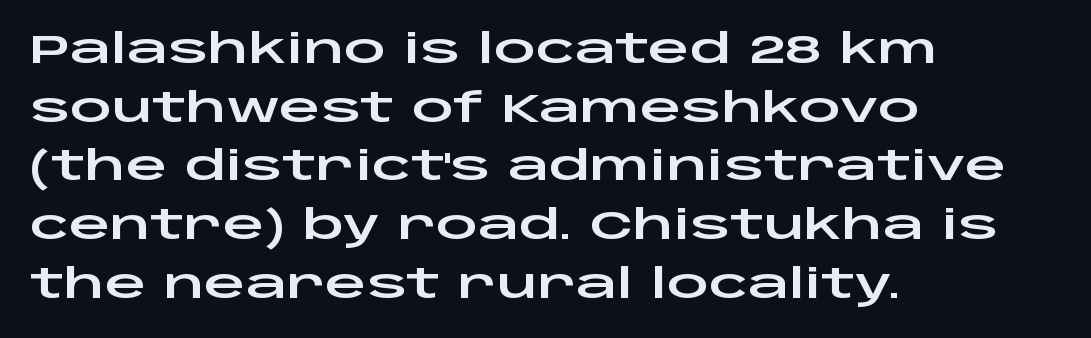
The image shows 41 px wide sans-serif type, upright; set left-aligned, normal line spacing (1.43x), normal letter spacing, not underlined; low stroke contrast and a large x-height.
